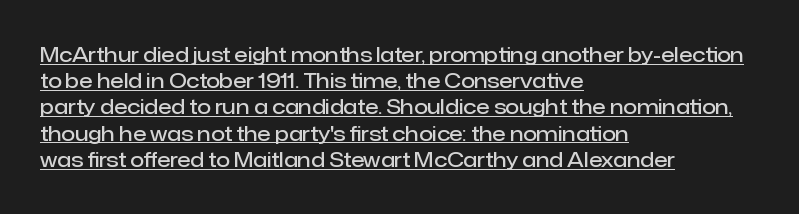
The image shows 20 px text type, upright; set left-aligned, normal line spacing (1.31x), normal letter spacing, underlined.
